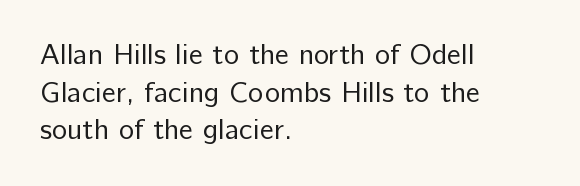
The image shows 29 px regular-weight sans-serif type, upright; set left-aligned, normal line spacing (1.3x), normal letter spacing, not underlined; low stroke contrast and a medium x-height.
